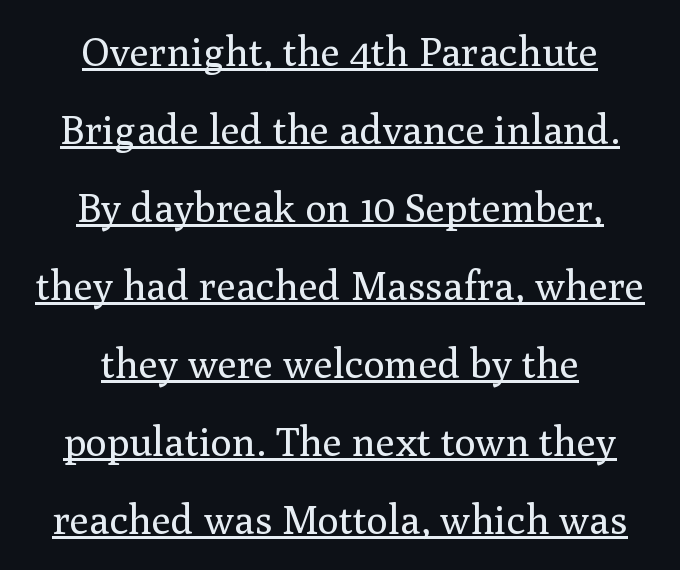
Q: Is the text bold? A: No.
Q: Is the text italic (slanted)? A: No, it is upright.
Q: Is the typeface a serif or a sans-serif typeface? A: Serif.
Q: Is the text underlined? A: Yes.
Q: How is the paragraph aligned? A: Centered.
Q: Is the spacing between letters normal or unusually wide? A: Normal.
Q: Is the spacing between lines tight, normal or loose? A: Loose.
Q: Width (condensed, normal, or wide)? A: Normal.
Q: Stroke contrast? A: Medium.
Q: x-height? A: Medium.
Q: Monospaced? A: No.
